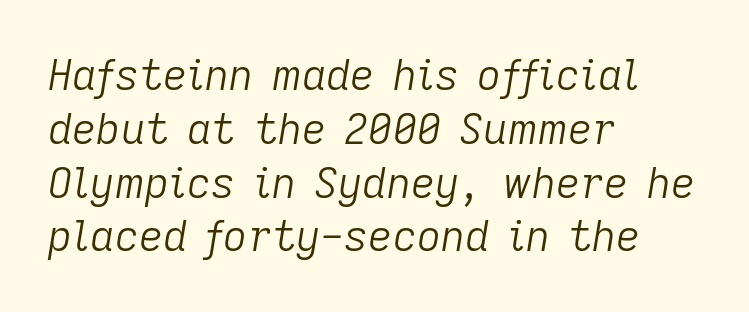
Q: Is the text bold? A: No.
Q: Is the text italic (slanted)? A: Yes, it leans right by about 9 degrees.
Q: Is the text underlined? A: No.
Q: How is the paragraph aligned? A: Left-aligned.
Q: Is the spacing between letters normal or unusually wide? A: Normal.
Q: Is the spacing between lines tight, normal or loose? A: Normal.
Q: Width (condensed, normal, or wide)? A: Normal.
Q: Stroke contrast? A: Low.
Q: x-height? A: Medium.
Q: Monospaced? A: No.
